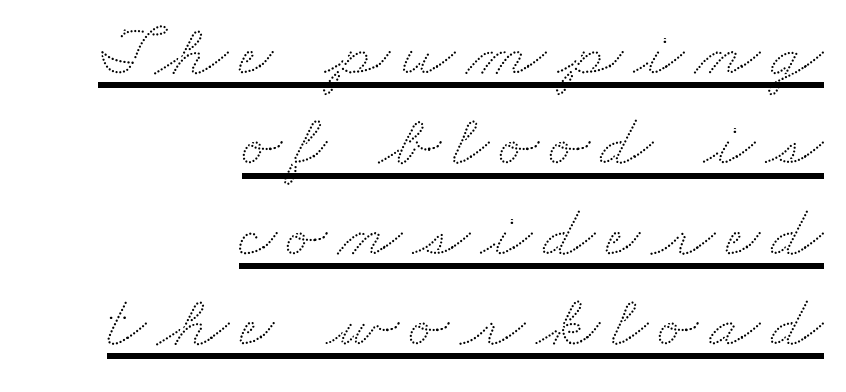
This sample carries an underscore along the baseline area. The paragraph has a hard right edge and a soft left edge. Here the designer chose a conventional face with non-uniform glyph widths.
